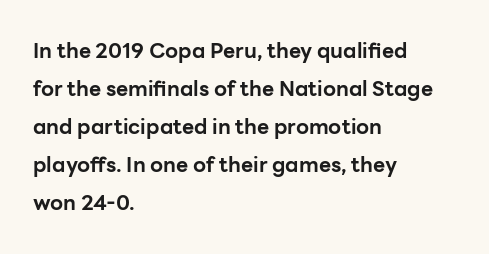
A roman cut, with each character standing at attention. No word sits above an underline. Does the copy run flush right? No — it runs flush left. These lines keep a tight, regular rhythm from letter to letter. In terms of weight, the rendering is a true, heavy bold.
